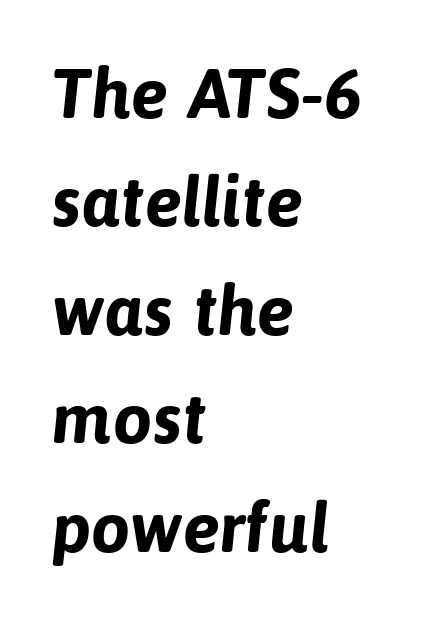
The image shows 70 px bold sans-serif type; set left-aligned, normal line spacing (1.55x), normal letter spacing, not underlined; low stroke contrast and a medium x-height.
